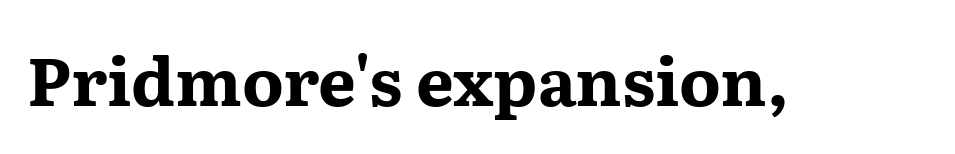
The letters stand straight up with perfectly vertical stems. What kind of face is this? One with serifs. Here the glyphs are tracked normally, forming tight word shapes. Note the varied advance widths — an 'i' is clearly narrower than an 'm'.
